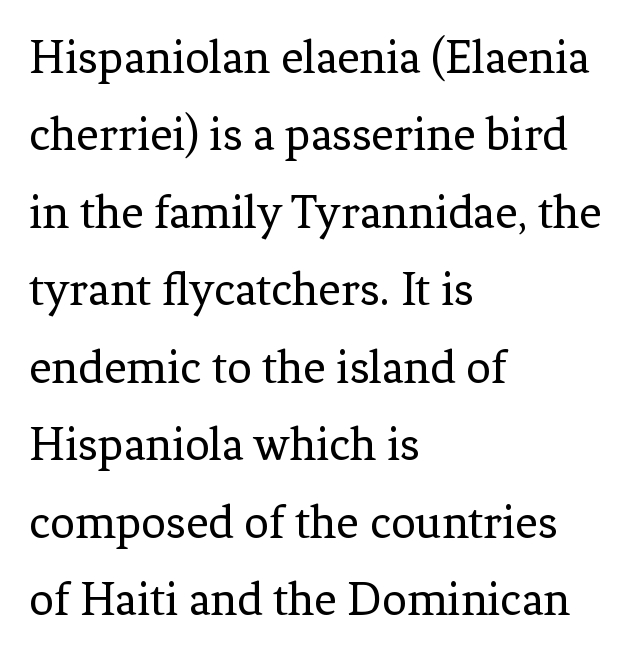
Vertically, the passage feels balanced, rows spaced as you'd expect. Is this a fixed-width face? No — the glyphs have proportional, varying widths. The words here are not underlined. A classic flush-left, rag-right setting is used for this passage.
